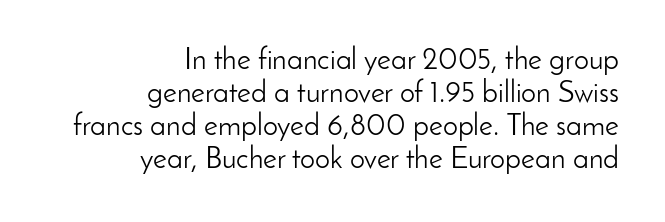
The image shows 30 px light sans-serif type, upright; set right-aligned, tight line spacing (1.1x), normal letter spacing, not underlined; low stroke contrast and a small x-height.
